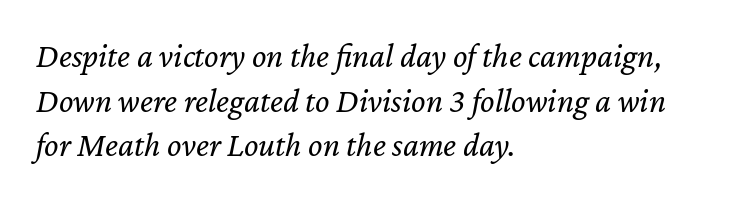
Q: Is the text bold? A: No.
Q: Is the text italic (slanted)? A: Yes, it leans right by about 12 degrees.
Q: Is the text underlined? A: No.
Q: How is the paragraph aligned? A: Left-aligned.
Q: Is the spacing between letters normal or unusually wide? A: Normal.
Q: Is the spacing between lines tight, normal or loose? A: Normal.
Q: Width (condensed, normal, or wide)? A: Normal.
Q: Stroke contrast? A: Low.
Q: x-height? A: Medium.
Q: Monospaced? A: No.
